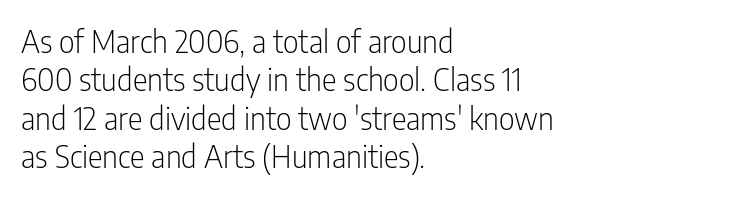
A classic flush-left, rag-right setting is used for this passage. Check under the words: just untouched page. The letterforms sit at book weight or below. Serifs: no, the terminals of the letterforms are clean. The horizontal fit of the characters is conventional and even. These lines were composed using upright roman letters.
